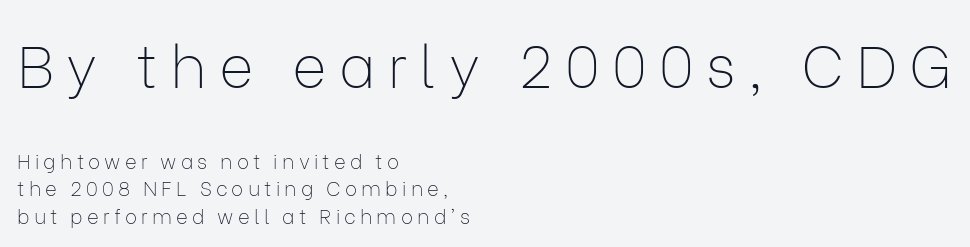
{"serif": "no", "italic": "no", "bold": "no", "weight": "thin", "width": "normal", "stroke_contrast": "low", "x_height": "medium", "monospaced": "no", "underline": "no", "align": "left", "line_spacing": "normal", "line_spacing_ratio": 1.37, "letter_spacing": "wide", "letter_spacing_em": 0.21, "larger_block": "first", "size_ratio": 2.95, "glyph_px": 59}
